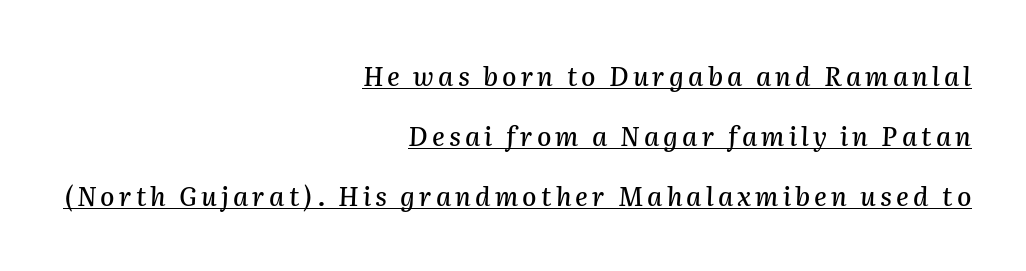
Q: Is the text italic (slanted)? A: Yes, it leans right by about 2 degrees.
Q: Is the text underlined? A: Yes.
Q: How is the paragraph aligned? A: Right-aligned.
Q: Is the spacing between lines tight, normal or loose? A: Loose.
